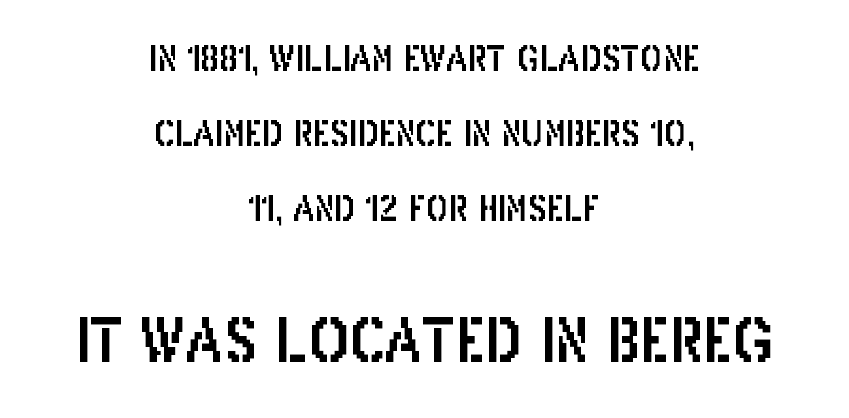
Q: Is the text italic (slanted)? A: No, it is upright.
Q: Is the typeface a serif or a sans-serif typeface? A: Sans-serif.
Q: Is the text underlined? A: No.
Q: How is the paragraph aligned? A: Centered.
Q: Is the spacing between letters normal or unusually wide? A: Normal.
Q: Is the spacing between lines tight, normal or loose? A: Loose.
Q: Which block of text is set in a larger size, the first (top) or the second (bottom)? A: The second (bottom) one.
Q: Width (condensed, normal, or wide)? A: Condensed.
Q: Stroke contrast? A: Low.
Q: x-height? A: Large.
Q: Monospaced? A: No.
